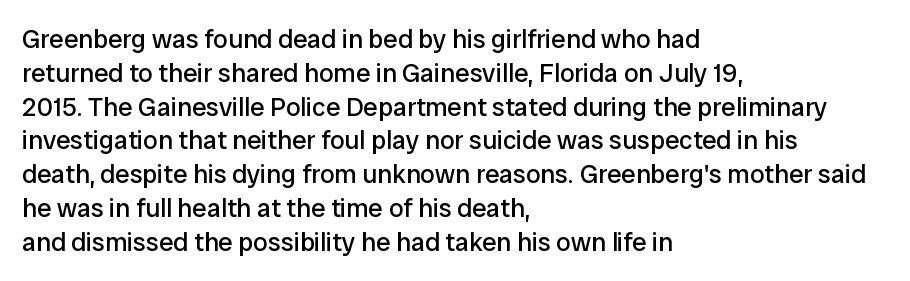
Descenders are the only things crossing below the line. Vertical strokes here are truly vertical. Compared with typical paragraphs, the rows here are spaced about the same. The setting favours the left margin, as ordinary paragraphs usually do.
